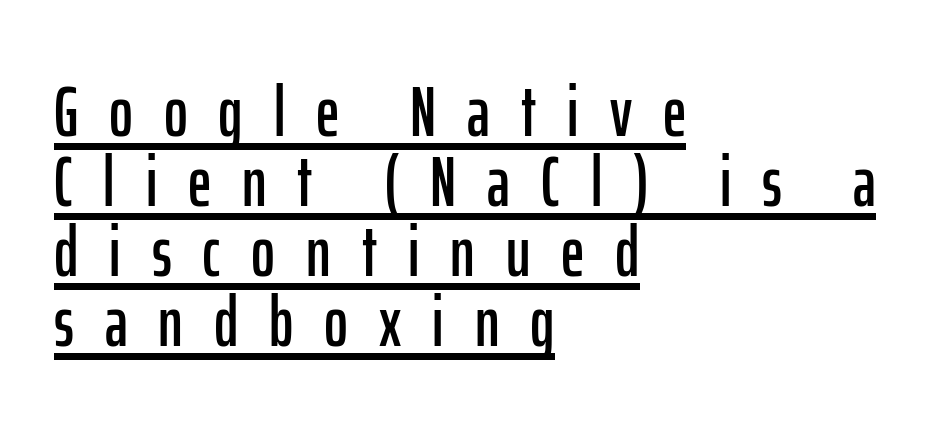
Q: Is the text italic (slanted)? A: No, it is upright.
Q: Is the typeface a serif or a sans-serif typeface? A: Sans-serif.
Q: Is the text underlined? A: Yes.
Q: How is the paragraph aligned? A: Left-aligned.
Q: Is the spacing between letters normal or unusually wide? A: Unusually wide.
Q: Is the spacing between lines tight, normal or loose? A: Tight.
Q: Width (condensed, normal, or wide)? A: Condensed.
Q: Stroke contrast? A: Low.
Q: x-height? A: Medium.
Q: Monospaced? A: No.
